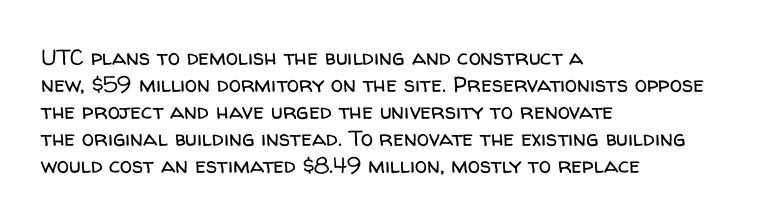
The image shows 22 px text type, upright; set left-aligned, line spacing 1.23x, normal letter spacing, not underlined.
